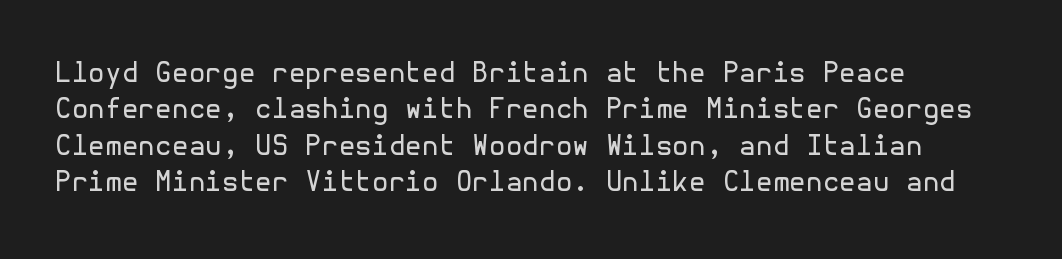
{"italic": "no", "bold": "no", "underline": "no", "align": "left", "line_spacing": "normal", "line_spacing_ratio": 1.35, "letter_spacing": "normal", "letter_spacing_em": 0.0, "glyph_px": 27}
